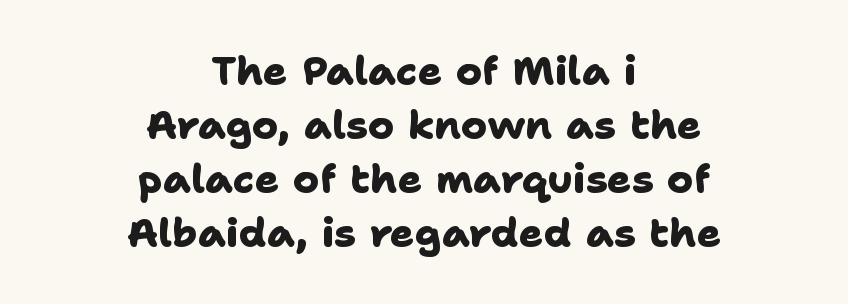
The image shows 40 px heavy sans-serif type; set centered, normal line spacing (1.35x), normal letter spacing, not underlined; low stroke contrast and a medium x-height.
